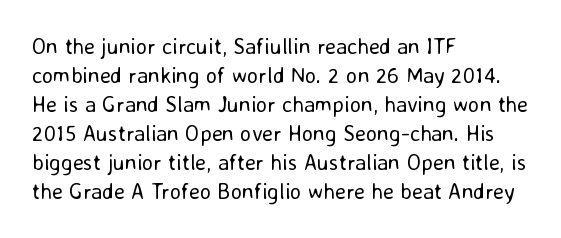
Tall strokes in this sample are plumb rather than angled. The passage shown has conventional tracking throughout. Every row of glyphs begins at an identical x-position on the left. A normal amount of white space separates one row of letters from the next. Type without underlining.
